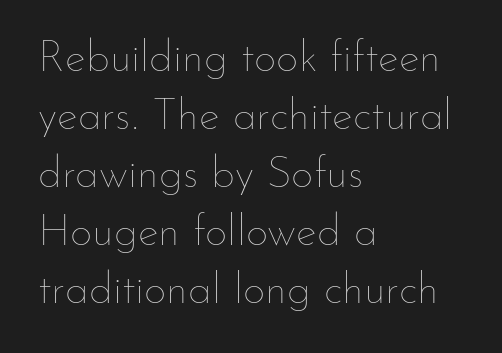
{"italic": "no", "bold": "no", "weight": "thin", "width": "normal", "stroke_contrast": "low", "x_height": "small", "monospaced": "no", "underline": "no", "align": "left", "line_spacing": "normal", "line_spacing_ratio": 1.32, "letter_spacing": "normal", "letter_spacing_em": 0.0, "glyph_px": 44}
